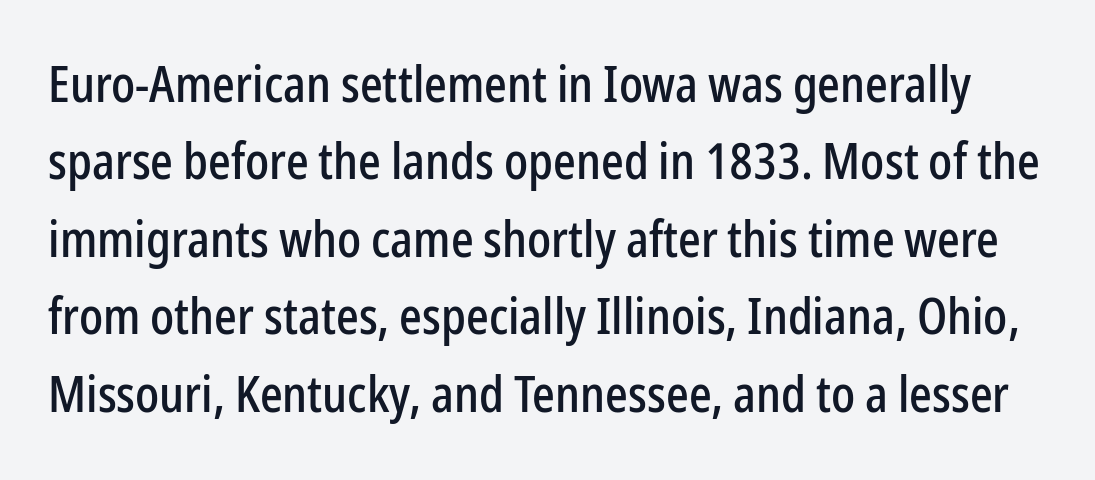
Q: Is the text italic (slanted)? A: No, it is upright.
Q: Is the typeface a serif or a sans-serif typeface? A: Sans-serif.
Q: Is the text underlined? A: No.
Q: Is the spacing between letters normal or unusually wide? A: Normal.
Q: Is the spacing between lines tight, normal or loose? A: Normal.
Q: Width (condensed, normal, or wide)? A: Condensed.
Q: Stroke contrast? A: Low.
Q: x-height? A: Medium.
Q: Monospaced? A: No.
